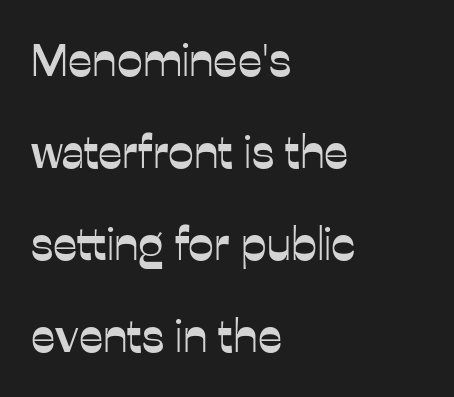
{"serif": "no", "italic": "no", "width": "normal", "stroke_contrast": "low", "x_height": "medium", "monospaced": "no", "underline": "no", "align": "left", "line_spacing": "loose", "line_spacing_ratio": 2.0, "letter_spacing": "normal", "letter_spacing_em": 0.0, "glyph_px": 46}
